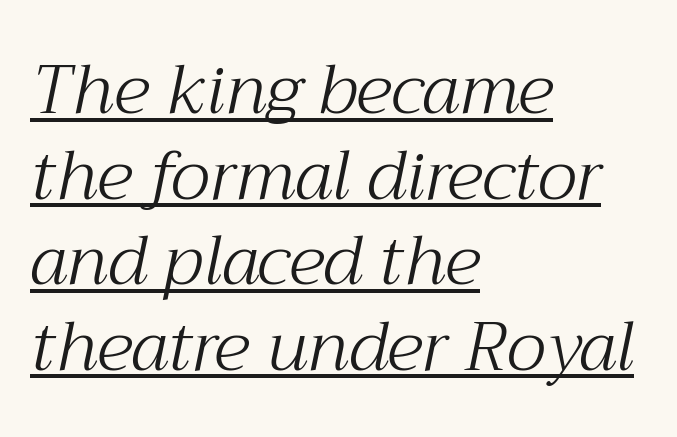
Q: Is the text bold? A: No.
Q: Is the text italic (slanted)? A: Yes, it leans right by about 12 degrees.
Q: Is the typeface a serif or a sans-serif typeface? A: Serif.
Q: Is the text underlined? A: Yes.
Q: How is the paragraph aligned? A: Left-aligned.
Q: Is the spacing between letters normal or unusually wide? A: Normal.
Q: Width (condensed, normal, or wide)? A: Normal.
Q: Stroke contrast? A: Medium.
Q: x-height? A: Medium.
Q: Monospaced? A: No.
